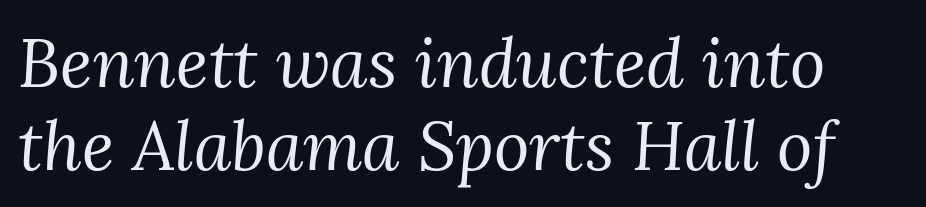
Q: Is the text bold? A: No.
Q: Is the text italic (slanted)? A: Yes, it leans right by about 3 degrees.
Q: Is the typeface a serif or a sans-serif typeface? A: Serif.
Q: Is the text underlined? A: No.
Q: Is the spacing between letters normal or unusually wide? A: Normal.
Q: Width (condensed, normal, or wide)? A: Normal.
Q: Stroke contrast? A: Medium.
Q: x-height? A: Medium.
Q: Monospaced? A: No.
